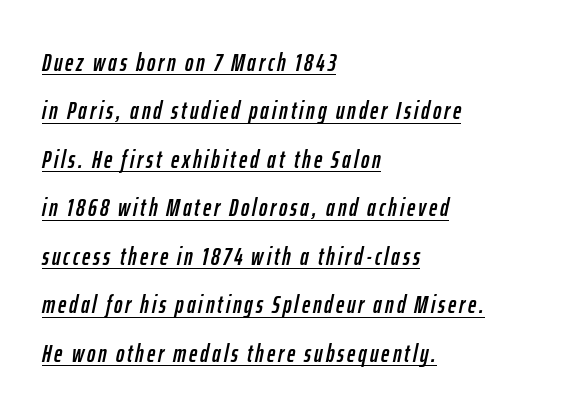
{"italic": "yes", "lean": "right", "slant_degrees": 12, "underline": "yes", "align": "left", "line_spacing": "loose", "line_spacing_ratio": 1.94, "glyph_px": 25}
